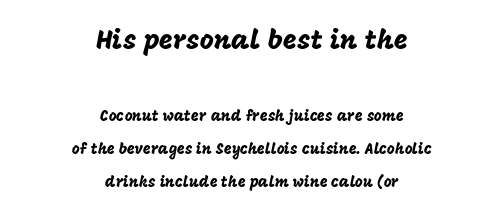
Q: Is the text italic (slanted)? A: Yes.
Q: Is the text underlined? A: No.
Q: How is the paragraph aligned? A: Centered.
Q: Is the spacing between letters normal or unusually wide? A: Normal.
Q: Is the spacing between lines tight, normal or loose? A: Loose.
Q: Which block of text is set in a larger size, the first (top) or the second (bottom)? A: The first (top) one.
